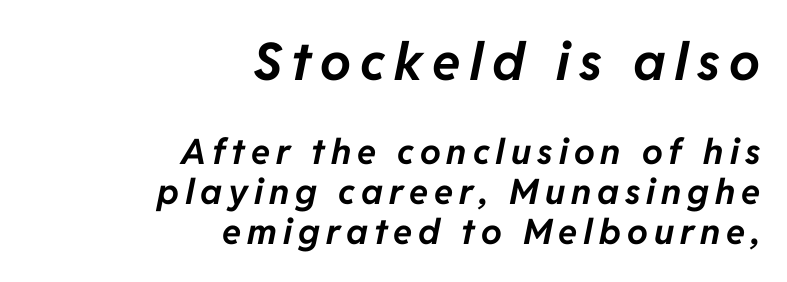
{"italic": "yes", "lean": "right", "slant_degrees": 11, "bold": "yes", "weight": "bold", "width": "normal", "stroke_contrast": "low", "x_height": "medium", "monospaced": "no", "underline": "no", "align": "right", "line_spacing": "tight", "line_spacing_ratio": 1.14, "larger_block": "first", "size_ratio": 1.49, "glyph_px": 52}
